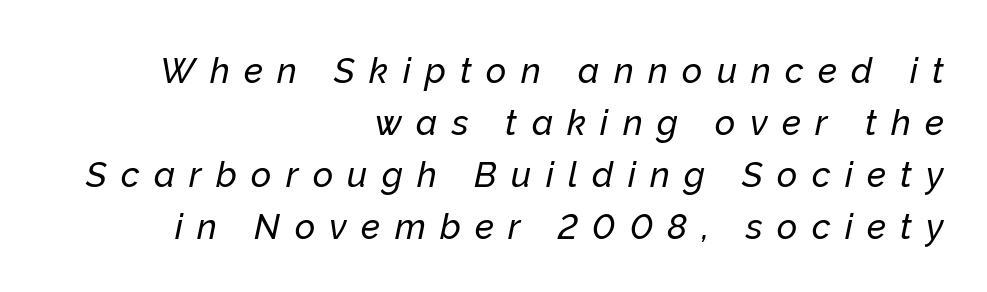
The area under the type is left untouched. Each word looks stretched out because of the extra space between its letters. Teacher's note: observe the even right margin — that is flush-right alignment. Notice how descenders clear the ascenders below comfortably — that's standard leading. Here the designer chose a conventional face with non-uniform glyph widths.
